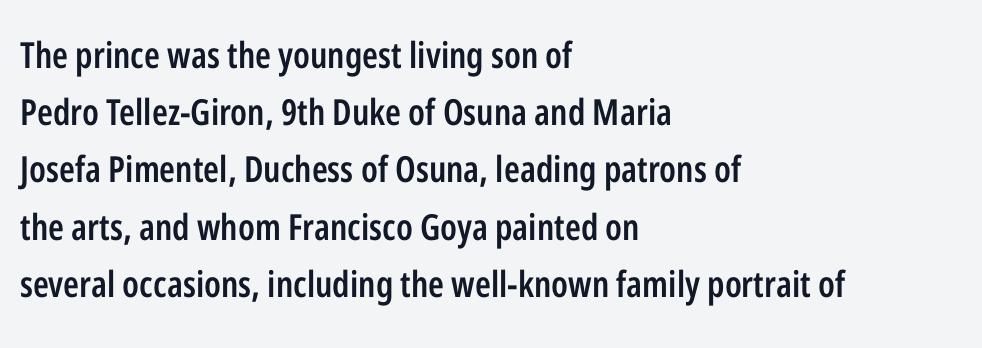
Underline: absent. Each word holds together tightly as a unit, with standard inter-letter gaps. Italic: no, the glyphs are upright roman. These lines are rendered in a variable-pitch font.
